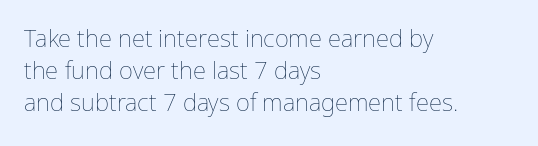
{"italic": "no", "bold": "no", "underline": "no", "align": "left", "line_spacing": "normal", "line_spacing_ratio": 1.34, "letter_spacing": "normal", "letter_spacing_em": 0.0, "glyph_px": 24}
